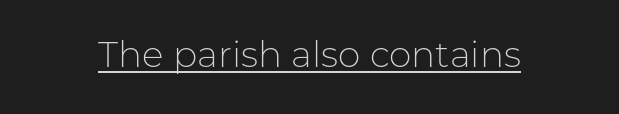
The font family rendered here belongs to the sans-serif group. Ink coverage per letter is moderate at most. This sample uses plain, unmodified letter spacing. The typesetter has applied underlining to the passage shown. Note the varied advance widths — an 'i' is clearly narrower than an 'm'.
